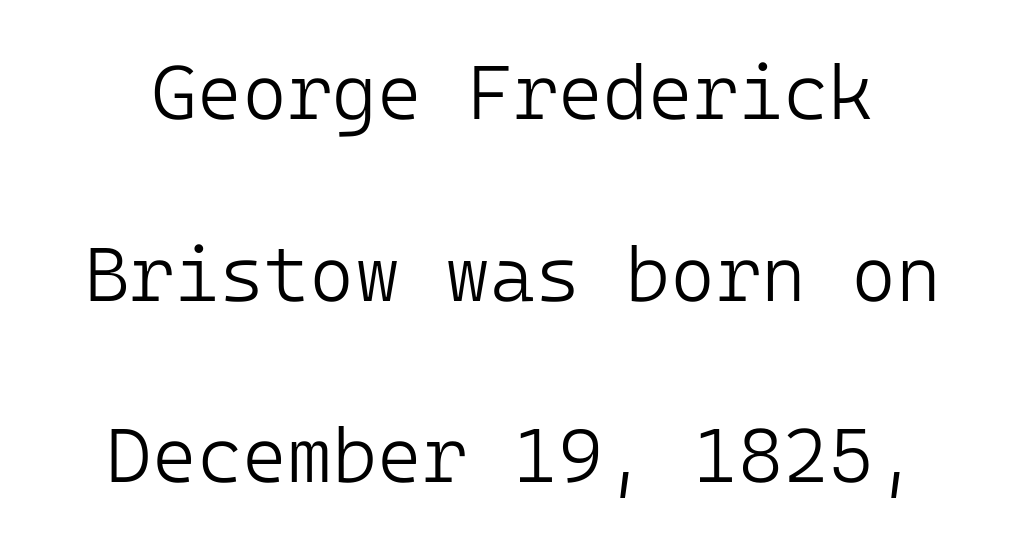
{"serif": "no", "italic": "no", "bold": "no", "weight": "light", "width": "normal", "stroke_contrast": "low", "x_height": "medium", "underline": "no", "line_spacing": "loose", "line_spacing_ratio": 2.36, "letter_spacing": "normal", "letter_spacing_em": 0.0, "glyph_px": 77}
